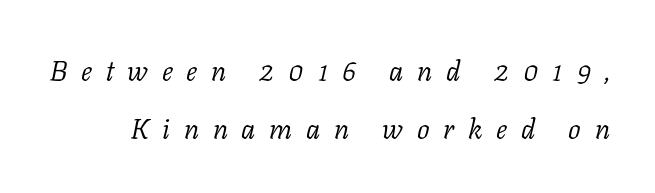
{"serif": "yes", "italic": "yes", "lean": "right", "slant_degrees": 11, "bold": "no", "weight": "light", "width": "normal", "stroke_contrast": "low", "x_height": "medium", "monospaced": "no", "underline": "no", "line_spacing": "loose", "line_spacing_ratio": 2.06, "letter_spacing": "wide", "letter_spacing_em": 0.49, "glyph_px": 28}
